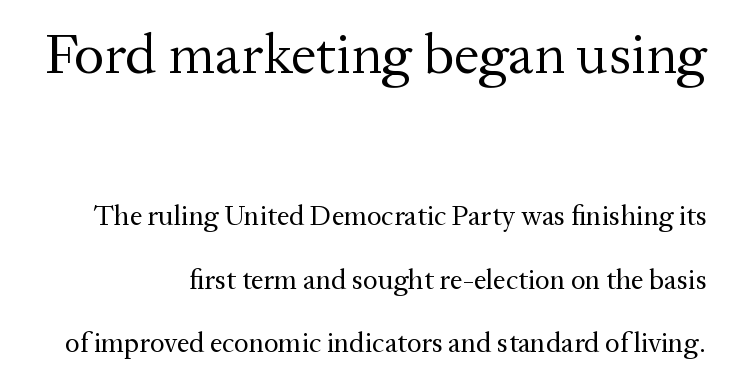
Q: Is the text bold? A: No.
Q: Is the text italic (slanted)? A: No, it is upright.
Q: Is the typeface a serif or a sans-serif typeface? A: Serif.
Q: Is the text underlined? A: No.
Q: How is the paragraph aligned? A: Right-aligned.
Q: Is the spacing between letters normal or unusually wide? A: Normal.
Q: Is the spacing between lines tight, normal or loose? A: Loose.
Q: Which block of text is set in a larger size, the first (top) or the second (bottom)? A: The first (top) one.
Q: Width (condensed, normal, or wide)? A: Normal.
Q: Stroke contrast? A: Medium.
Q: x-height? A: Medium.
Q: Monospaced? A: No.
